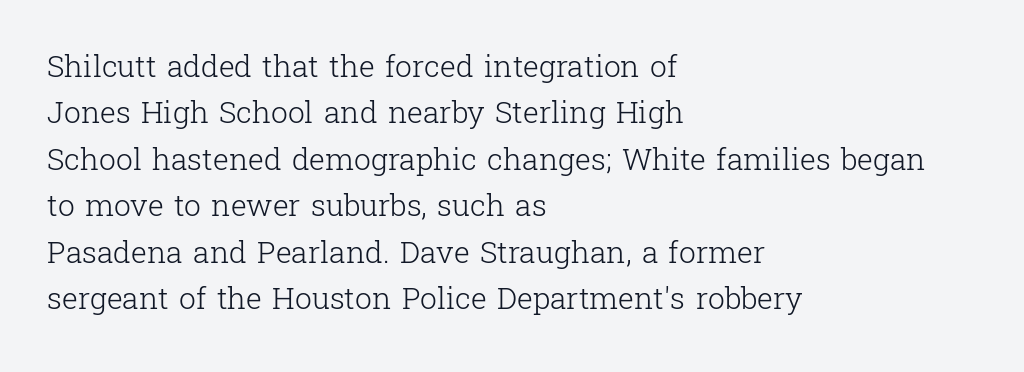
Yep, those are serifs on the letters. Vertical strokes here are truly vertical. Here the designer chose a conventional face with non-uniform glyph widths. Which margin do the lines hug? The left one — the right edge is uneven. The tracking reads as untouched default to a designer's eye.
